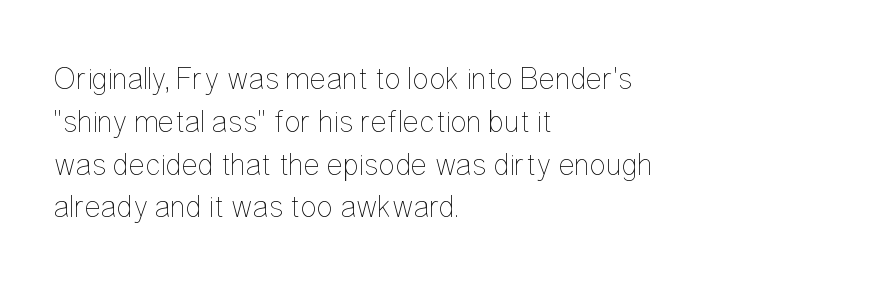
Q: Is the text bold? A: No.
Q: Is the text italic (slanted)? A: No, it is upright.
Q: Is the text underlined? A: No.
Q: How is the paragraph aligned? A: Left-aligned.
Q: Is the spacing between letters normal or unusually wide? A: Normal.
Q: Is the spacing between lines tight, normal or loose? A: Normal.
Q: Width (condensed, normal, or wide)? A: Condensed.
Q: Stroke contrast? A: Low.
Q: x-height? A: Medium.
Q: Monospaced? A: No.
